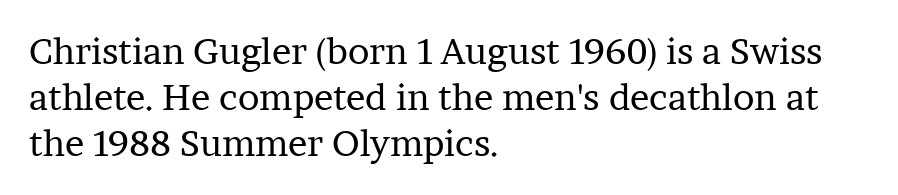
A typesetter would call this proportional, since set widths differ per character. Does the type have serifs? Yes, each stem ends in a small foot. Type without underlining. Quick note: interline space is typical.
